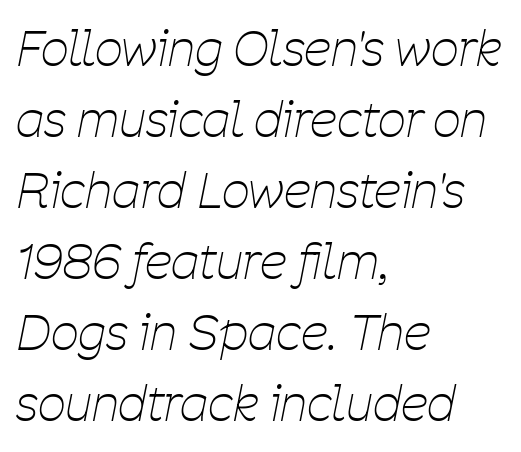
Line beginnings align vertically; line endings do not. No extra tracking has been applied to these lines. Successive baselines arrive at the customary interval. Looking at the ascenders, they clearly lean.
